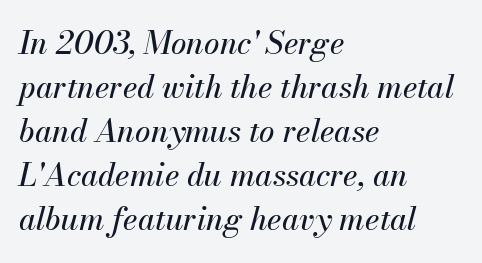
{"italic": "yes", "lean": "right", "slant_degrees": 13, "width": "normal", "stroke_contrast": "medium", "x_height": "small", "monospaced": "no", "underline": "no", "align": "left", "line_spacing": "normal", "line_spacing_ratio": 1.42, "letter_spacing": "normal", "letter_spacing_em": 0.0, "glyph_px": 31}
